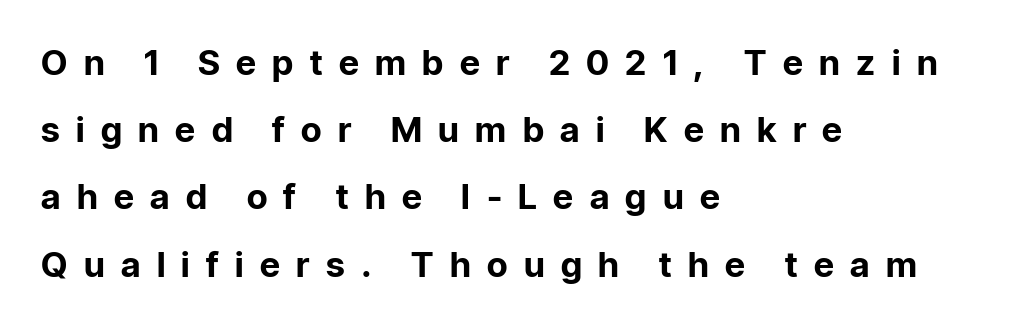
Set as a true bold cut, around the 700 mark. The passage shown is typed in a proportional face where columns would drift. These lines were composed using upright roman letters. Which margin do the lines hug? The left one — the right edge is uneven. Rule under the text: the space is simply empty.
